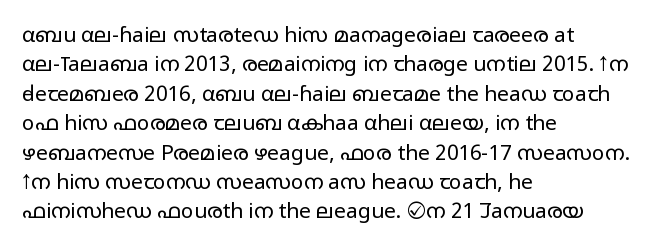
The image shows 21 px text type, upright; set left-aligned, normal line spacing (1.4x), normal letter spacing, not underlined.
